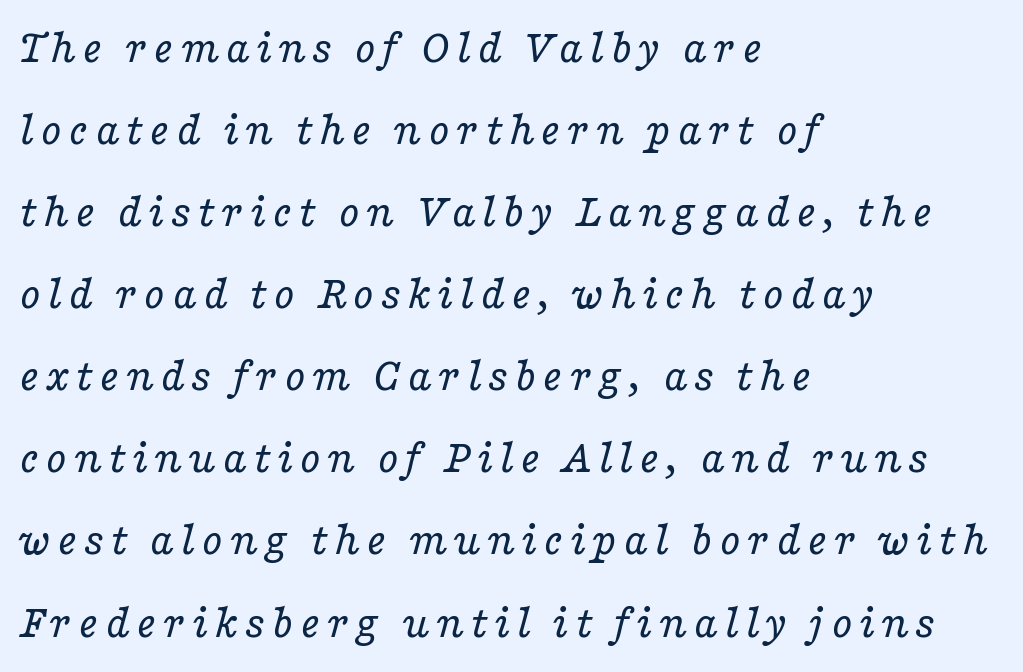
{"serif": "yes", "italic": "yes", "lean": "right", "slant_degrees": 16, "bold": "no", "weight": "regular", "width": "wide", "stroke_contrast": "low", "x_height": "medium", "monospaced": "no", "underline": "no", "align": "left", "line_spacing_ratio": 1.71, "glyph_px": 48}
